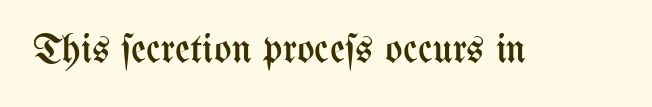
The image shows 41 px regular-weight, condensed type, upright; set normal letter spacing, not underlined; medium stroke contrast and a medium x-height.
